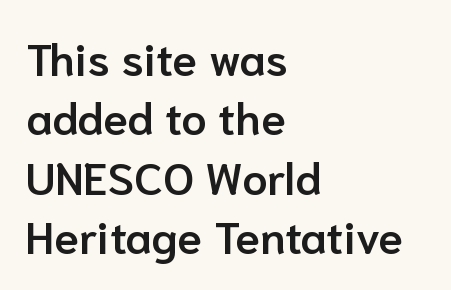
Q: Is the text bold? A: Semi-bold.
Q: Is the text italic (slanted)? A: No, it is upright.
Q: Is the typeface a serif or a sans-serif typeface? A: Sans-serif.
Q: Is the text underlined? A: No.
Q: How is the paragraph aligned? A: Left-aligned.
Q: Is the spacing between letters normal or unusually wide? A: Normal.
Q: Is the spacing between lines tight, normal or loose? A: Normal.
Q: Width (condensed, normal, or wide)? A: Normal.
Q: Stroke contrast? A: Low.
Q: x-height? A: Medium.
Q: Monospaced? A: No.
